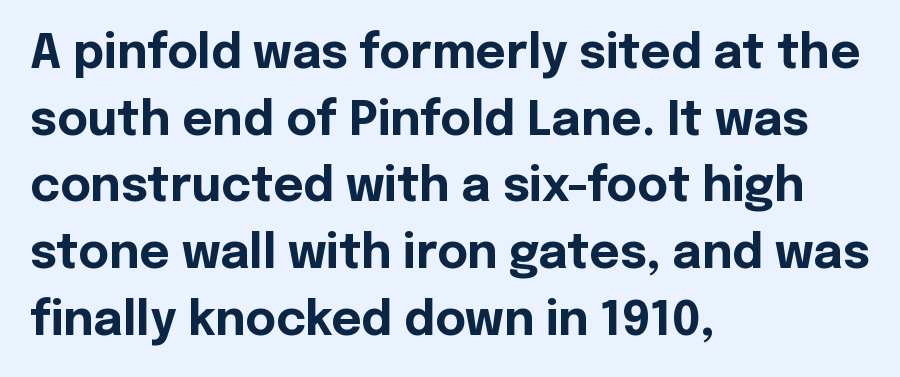
Every stem runs plumb, perpendicular to the baseline. This sample has the flowing, uneven cadence of proportional lettering. Tracking value appears to be zero — textbook default spacing. Does the copy run flush right? No — it runs flush left. Bold? Absolutely — the strokes are thick and heavy.
